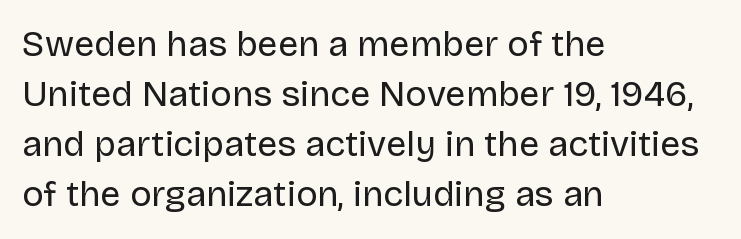
{"serif": "no", "italic": "no", "bold": "no", "weight": "regular", "width": "normal", "stroke_contrast": "low", "x_height": "large", "monospaced": "no", "underline": "no", "align": "left", "line_spacing": "normal", "line_spacing_ratio": 1.39, "letter_spacing": "normal", "letter_spacing_em": 0.0, "glyph_px": 36}
